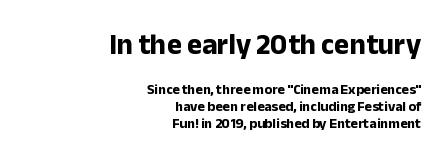
Q: Is the text bold? A: Yes.
Q: Is the text italic (slanted)? A: No, it is upright.
Q: Is the typeface a serif or a sans-serif typeface? A: Sans-serif.
Q: Is the text underlined? A: No.
Q: How is the paragraph aligned? A: Right-aligned.
Q: Is the spacing between letters normal or unusually wide? A: Normal.
Q: Which block of text is set in a larger size, the first (top) or the second (bottom)? A: The first (top) one.
Q: Width (condensed, normal, or wide)? A: Normal.
Q: Stroke contrast? A: Low.
Q: x-height? A: Medium.
Q: Monospaced? A: No.
